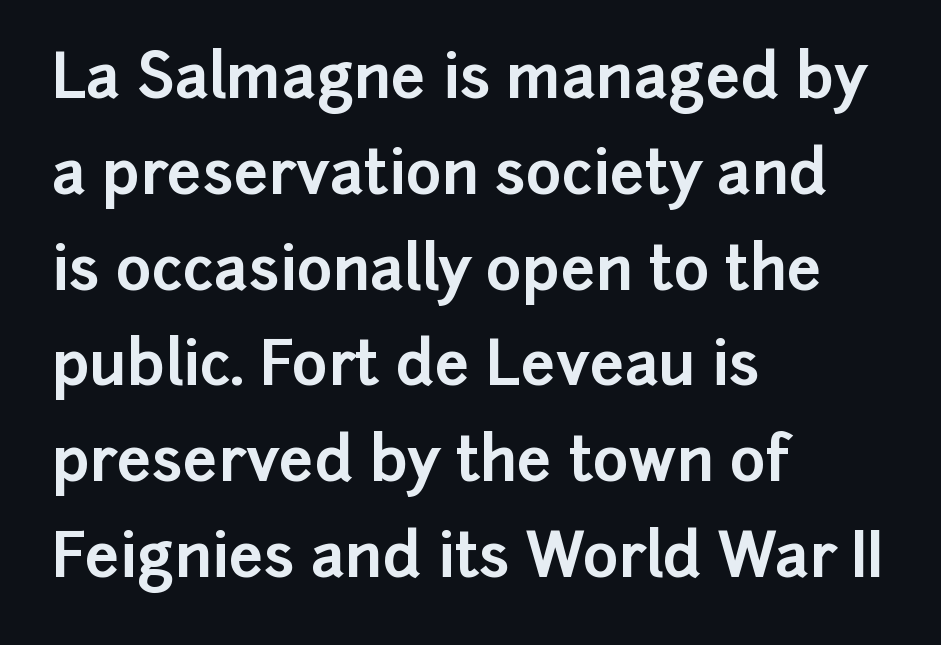
Q: Is the text bold? A: Yes.
Q: Is the text italic (slanted)? A: No, it is upright.
Q: Is the typeface a serif or a sans-serif typeface? A: Sans-serif.
Q: Is the text underlined? A: No.
Q: How is the paragraph aligned? A: Left-aligned.
Q: Is the spacing between letters normal or unusually wide? A: Normal.
Q: Is the spacing between lines tight, normal or loose? A: Normal.
Q: Width (condensed, normal, or wide)? A: Normal.
Q: Stroke contrast? A: Low.
Q: x-height? A: Medium.
Q: Monospaced? A: No.
